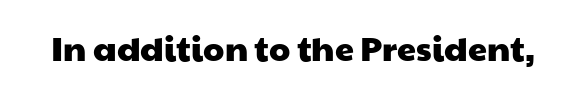
The font family rendered here belongs to the sans-serif group. The type is set solid horizontally, with unmodified tracking. The space directly below the letters is spotless. Think of a printed novel: that variable character pitch is what you see here.
